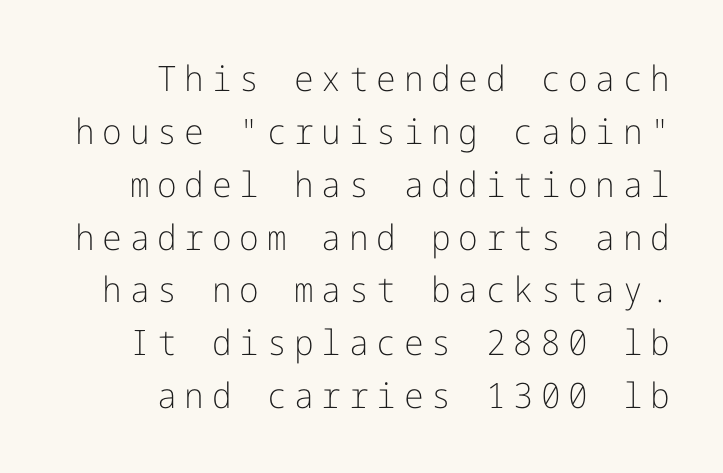
{"serif": "no", "italic": "no", "bold": "no", "weight": "light", "width": "normal", "stroke_contrast": "low", "x_height": "medium", "underline": "no", "align": "right", "line_spacing": "normal", "line_spacing_ratio": 1.51, "letter_spacing": "wide", "letter_spacing_em": 0.22, "glyph_px": 35}
